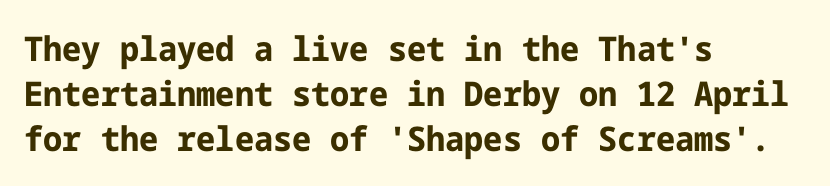
{"serif": "no", "italic": "no", "bold": "yes", "weight": "bold", "width": "normal", "stroke_contrast": "low", "x_height": "medium", "underline": "no", "align": "left", "line_spacing": "normal", "line_spacing_ratio": 1.33, "letter_spacing": "normal", "letter_spacing_em": 0.0, "glyph_px": 34}
